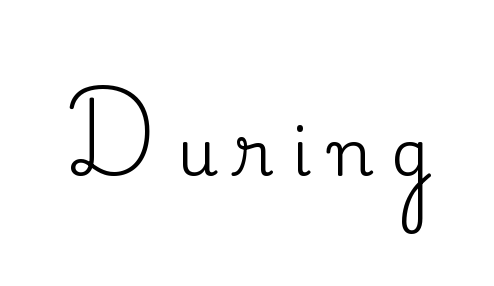
You could only call the tracking loose — the letters float apart. A bare baseline throughout the passage. Note the varied advance widths — an 'i' is clearly narrower than an 'm'. A typesetter would mark this as roman, not italic. Small tapered or slab feet sit at the stroke ends, so this counts as serif.
